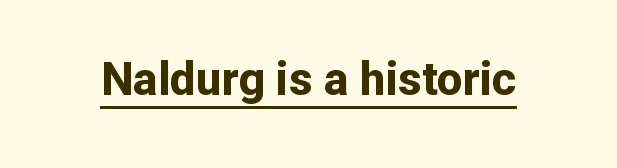
Q: Is the text bold? A: Yes.
Q: Is the text italic (slanted)? A: No, it is upright.
Q: Is the typeface a serif or a sans-serif typeface? A: Sans-serif.
Q: Is the text underlined? A: Yes.
Q: Is the spacing between letters normal or unusually wide? A: Normal.
Q: Width (condensed, normal, or wide)? A: Normal.
Q: Stroke contrast? A: Low.
Q: x-height? A: Medium.
Q: Monospaced? A: No.
